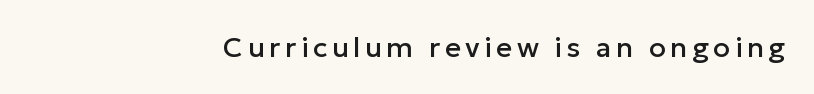
The image shows 28 px sans-serif type, upright; set right-aligned, not underlined; low stroke contrast and a medium x-height.
